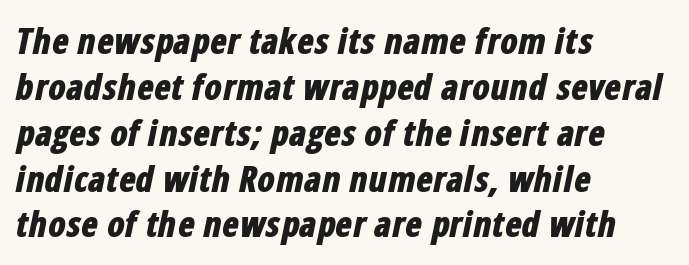
The image shows 35 px bold, condensed type, italic (leaning right); set left-aligned, normal line spacing (1.31x), normal letter spacing, not underlined; low stroke contrast and a medium x-height.
